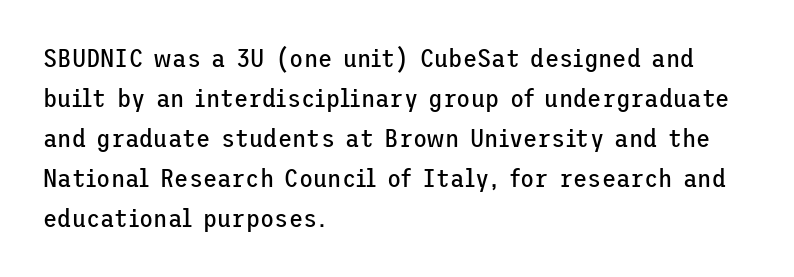
{"italic": "no", "bold": "no", "underline": "no", "align": "left", "line_spacing": "normal", "line_spacing_ratio": 1.54, "letter_spacing": "normal", "letter_spacing_em": 0.0, "glyph_px": 26}
